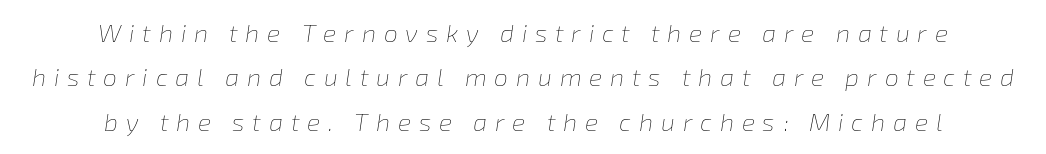
{"italic": "yes", "lean": "right", "slant_degrees": 8, "bold": "no", "underline": "no", "align": "center", "line_spacing_ratio": 1.78, "letter_spacing": "wide", "letter_spacing_em": 0.31, "glyph_px": 25}
